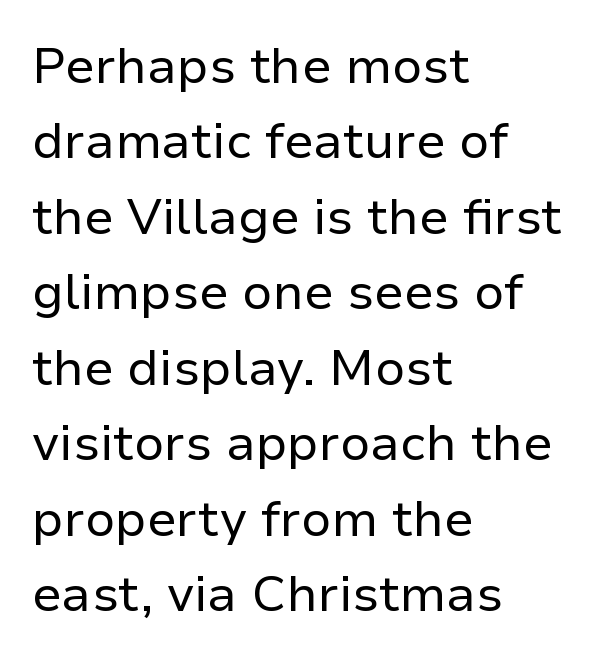
The image shows 50 px regular-weight sans-serif type, upright; set left-aligned, normal line spacing (1.51x), normal letter spacing, not underlined; low stroke contrast and a medium x-height.
